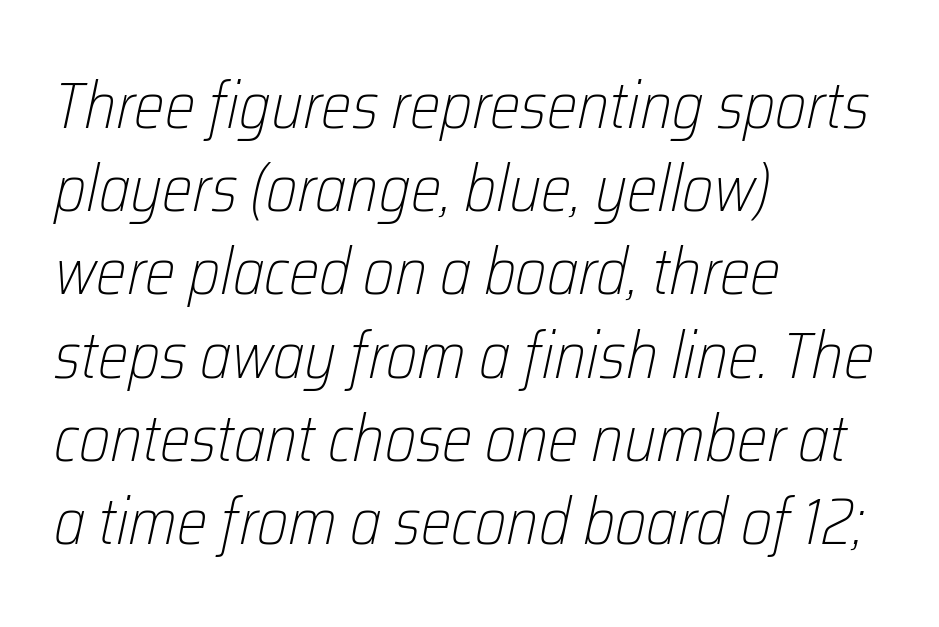
Q: Is the text bold? A: No.
Q: Is the text italic (slanted)? A: Yes, it leans right by about 12 degrees.
Q: Is the text underlined? A: No.
Q: How is the paragraph aligned? A: Left-aligned.
Q: Is the spacing between letters normal or unusually wide? A: Normal.
Q: Is the spacing between lines tight, normal or loose? A: Normal.
Q: Width (condensed, normal, or wide)? A: Condensed.
Q: Stroke contrast? A: Low.
Q: x-height? A: Medium.
Q: Monospaced? A: No.
